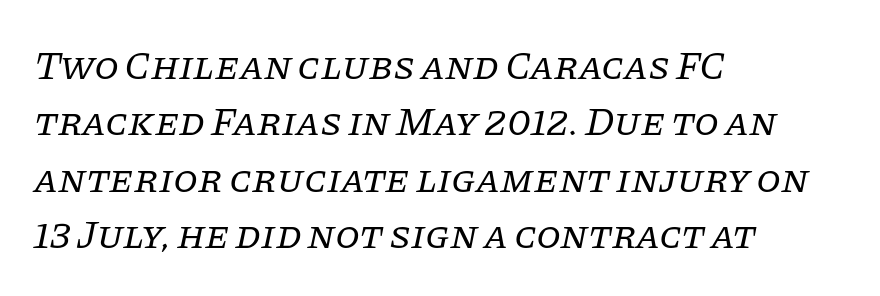
Font category for this specimen: serif. This rendering features lettering with no underline. The passage shown is not bold in any degree. Characters are canted at an angle relative to the baseline's perpendicular. The letters sit at their default tracking, neither squeezed nor spread. This sample has the flowing, uneven cadence of proportional lettering.
